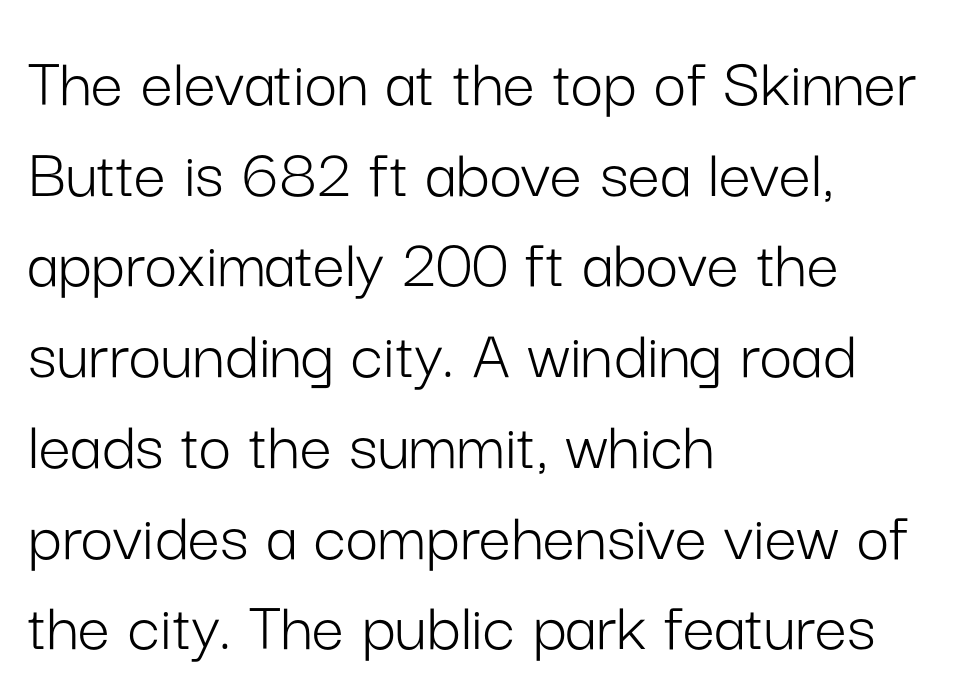
{"serif": "no", "italic": "no", "bold": "no", "weight": "light", "width": "normal", "stroke_contrast": "low", "x_height": "medium", "monospaced": "no", "underline": "no", "align": "left", "line_spacing": "normal", "line_spacing_ratio": 1.26, "letter_spacing": "normal", "letter_spacing_em": 0.0, "glyph_px": 72}
